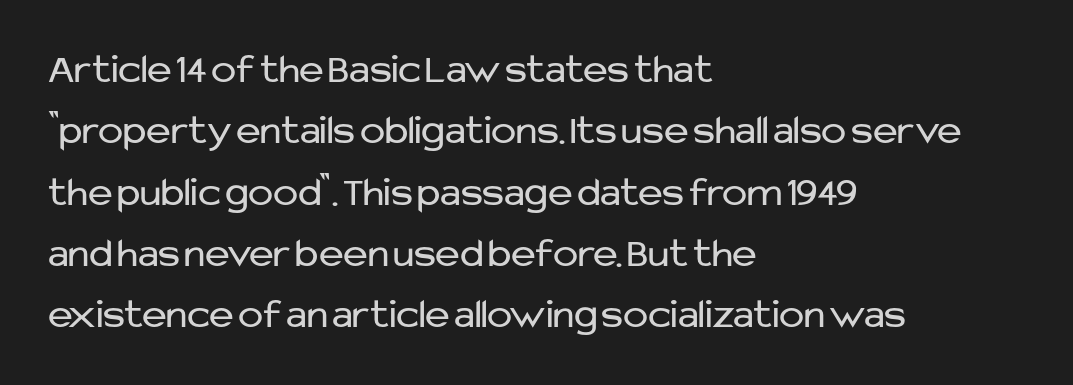
Vertical stems look standard width or narrower in stroke. The font's upright variant was chosen for this text. Regular leading. Each row of text sits above clean, open space.
